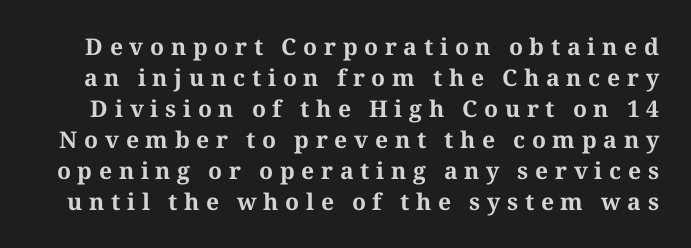
Q: Is the text bold? A: Yes.
Q: Is the text italic (slanted)? A: No, it is upright.
Q: Is the text underlined? A: No.
Q: Is the spacing between letters normal or unusually wide? A: Unusually wide.
Q: Is the spacing between lines tight, normal or loose? A: Normal.
